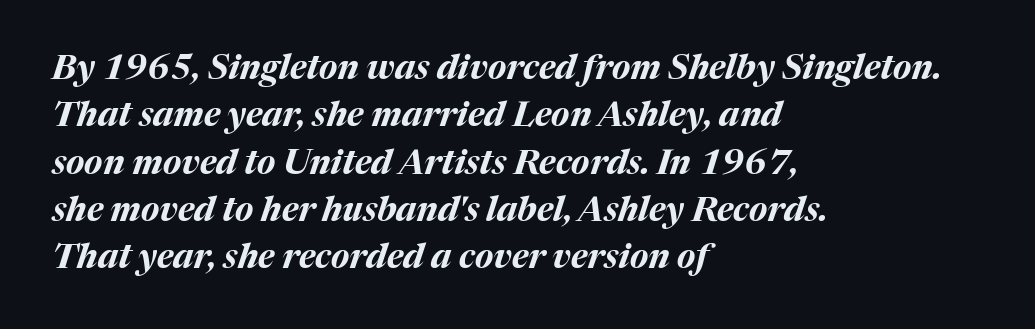
The image shows 34 px bold type, italic (leaning right); set left-aligned, normal line spacing (1.39x), normal letter spacing, not underlined; medium stroke contrast and a medium x-height.
